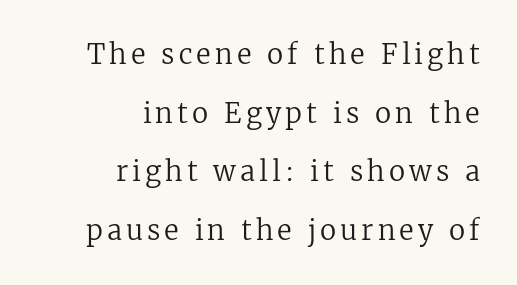
The image shows 27 px text type, upright; set right-aligned, loose line spacing (2.17x), not underlined.
